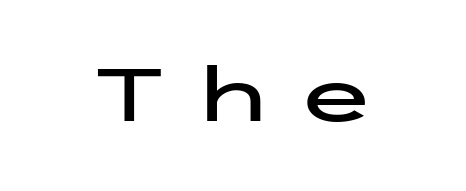
Each word looks stretched out because of the extra space between its letters. No italicization has been applied; the sample stays upright. Nothing sits at the stroke ends, so this counts as sans-serif. Anything drawn beneath the words? Only blank space.
